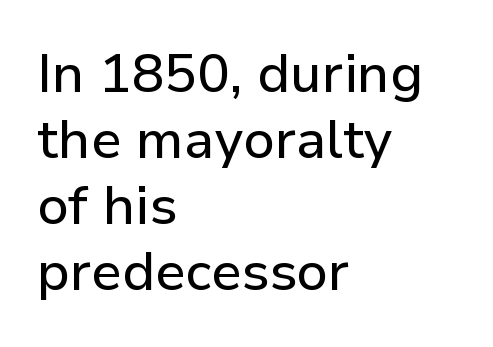
Q: Is the text italic (slanted)? A: No, it is upright.
Q: Is the typeface a serif or a sans-serif typeface? A: Sans-serif.
Q: Is the text underlined? A: No.
Q: How is the paragraph aligned? A: Left-aligned.
Q: Is the spacing between letters normal or unusually wide? A: Normal.
Q: Width (condensed, normal, or wide)? A: Normal.
Q: Stroke contrast? A: Low.
Q: x-height? A: Medium.
Q: Monospaced? A: No.
